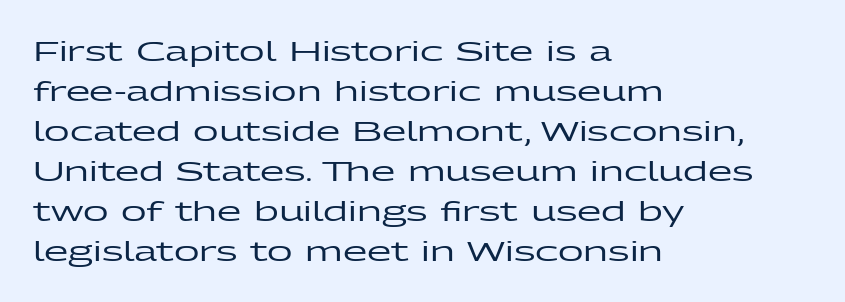
The letterforms sit shoulder to shoulder at normal distance. You could not count columns in this text — the font is proportionally spaced. The typeface chosen for these lines omits serifs. The rendering uses a moderate line-height, typical for paragraphs.
